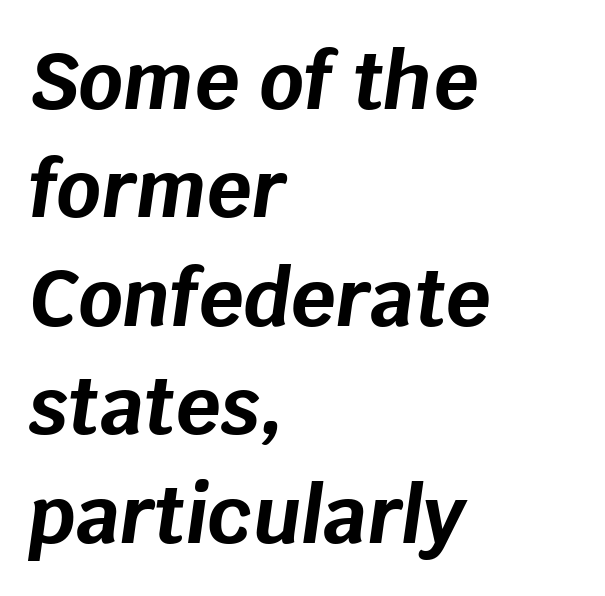
The image shows 78 px bold type, italic (leaning right); set left-aligned, normal line spacing (1.39x), normal letter spacing, not underlined; low stroke contrast and a large x-height.
